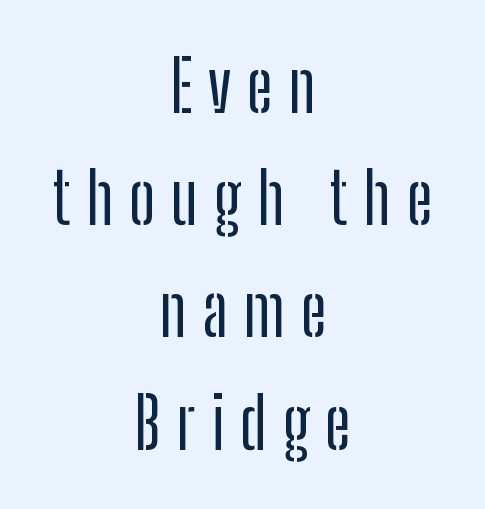
The image shows 71 px condensed sans-serif type, upright; set centered, normal line spacing (1.58x), unusually wide letter spacing (+0.22 em), not underlined; low stroke contrast and a medium x-height.
